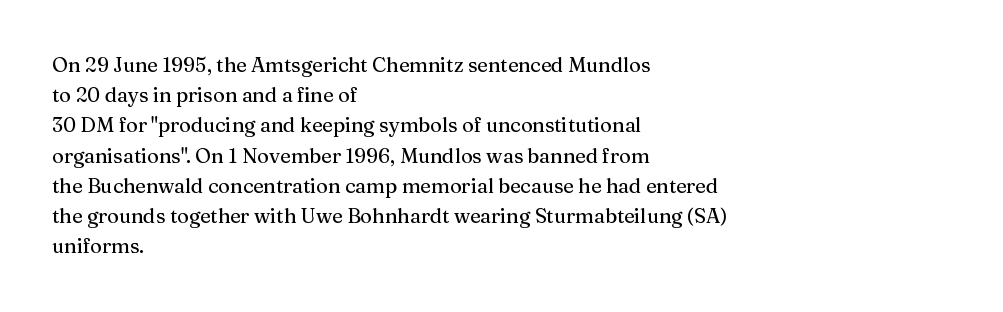
{"italic": "no", "underline": "no", "align": "left", "line_spacing": "normal", "line_spacing_ratio": 1.51, "letter_spacing": "normal", "letter_spacing_em": 0.0, "glyph_px": 20}
